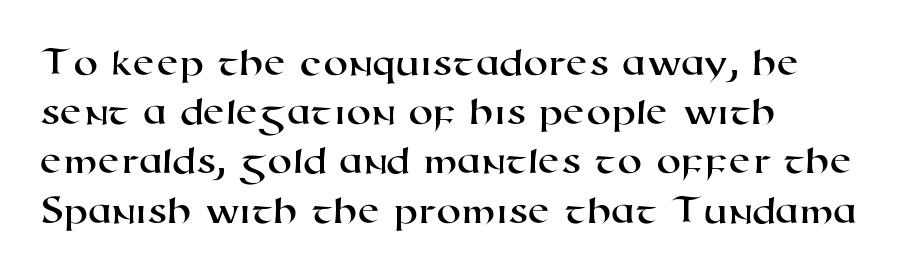
The image shows 40 px wide sans-serif type; set left-aligned, line spacing 1.23x, normal letter spacing, not underlined; high stroke contrast and a medium x-height.
